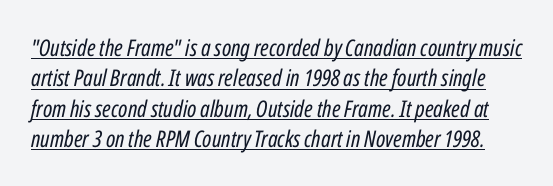
Like a heading marked for emphasis, these lines bear an underscore. Interline gaps are of average width in this sample. Notice how the stems are inclined rather than vertical — that's the hallmark of italics. A quiet, ordinary-to-light weight characterises the typeface. Tracking value appears to be zero — textbook default spacing.
